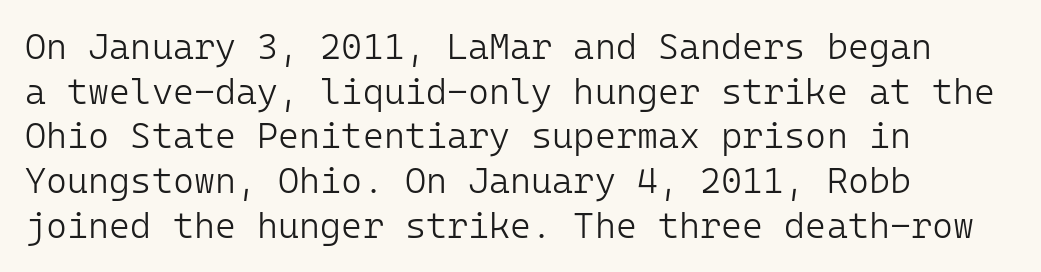
Q: Is the text bold? A: No.
Q: Is the text italic (slanted)? A: No, it is upright.
Q: Is the typeface a serif or a sans-serif typeface? A: Sans-serif.
Q: Is the text underlined? A: No.
Q: How is the paragraph aligned? A: Left-aligned.
Q: Is the spacing between letters normal or unusually wide? A: Normal.
Q: Width (condensed, normal, or wide)? A: Normal.
Q: Stroke contrast? A: Low.
Q: x-height? A: Medium.
Q: Monospaced? A: Yes.
